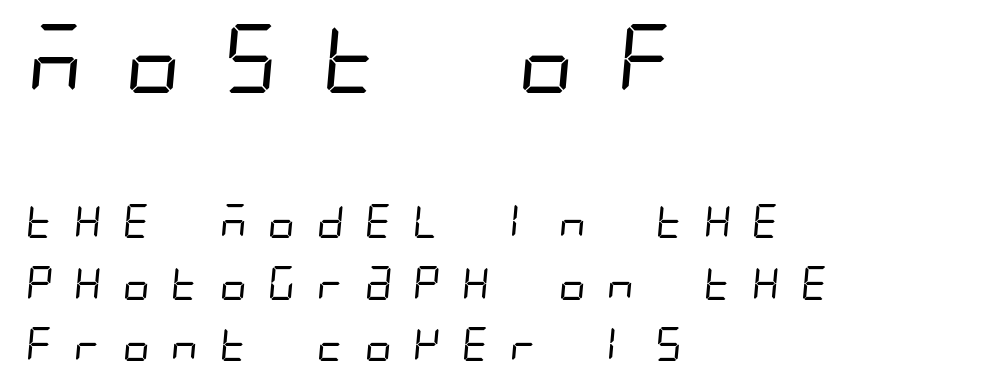
Q: Is the text bold? A: No.
Q: Is the typeface a serif or a sans-serif typeface? A: Sans-serif.
Q: Is the text underlined? A: No.
Q: How is the paragraph aligned? A: Left-aligned.
Q: Is the spacing between letters normal or unusually wide? A: Unusually wide.
Q: Which block of text is set in a larger size, the first (top) or the second (bottom)? A: The first (top) one.
Q: Width (condensed, normal, or wide)? A: Condensed.
Q: Stroke contrast? A: Low.
Q: x-height? A: Large.
